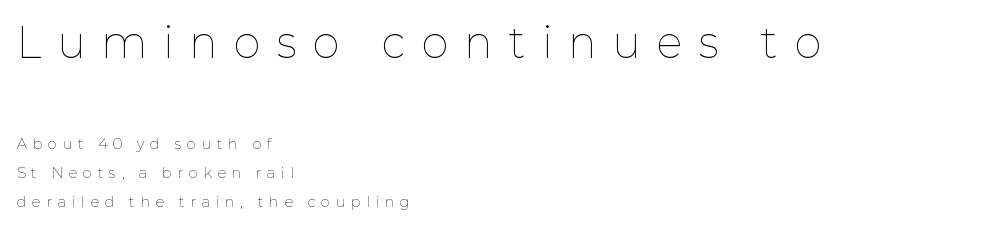
{"italic": "no", "bold": "no", "weight": "thin", "width": "normal", "stroke_contrast": "low", "x_height": "medium", "monospaced": "no", "underline": "no", "align": "left", "line_spacing": "loose", "line_spacing_ratio": 2.07, "letter_spacing": "wide", "letter_spacing_em": 0.42, "larger_block": "first", "size_ratio": 2.93, "glyph_px": 41}
